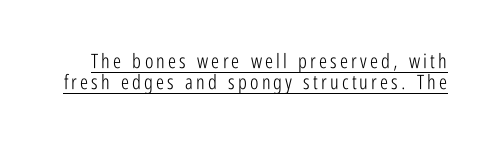
Reading down the column, the eye jumps only a short way to each next line. Do the letters lean? They stand straight. Does a line run under the words? Yes, clearly. The typeface has the unassuming heft of standard copy or less.
